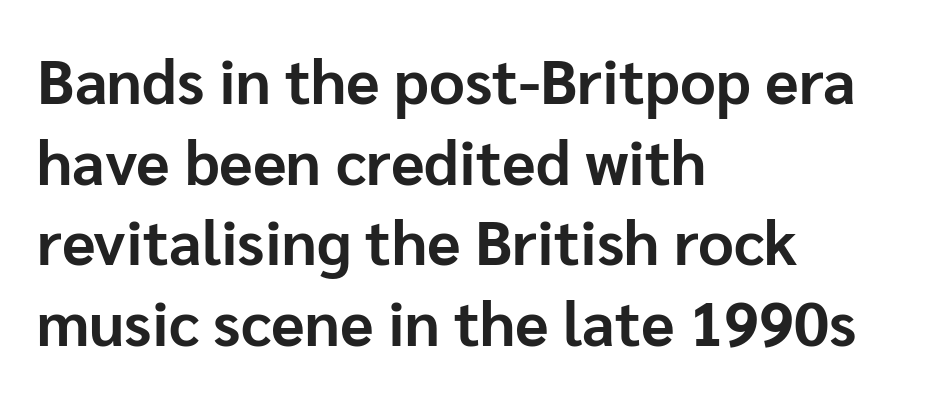
Q: Is the text bold? A: Yes.
Q: Is the text italic (slanted)? A: No, it is upright.
Q: Is the typeface a serif or a sans-serif typeface? A: Sans-serif.
Q: Is the text underlined? A: No.
Q: How is the paragraph aligned? A: Left-aligned.
Q: Is the spacing between letters normal or unusually wide? A: Normal.
Q: Is the spacing between lines tight, normal or loose? A: Normal.
Q: Width (condensed, normal, or wide)? A: Normal.
Q: Stroke contrast? A: Low.
Q: x-height? A: Medium.
Q: Monospaced? A: No.
